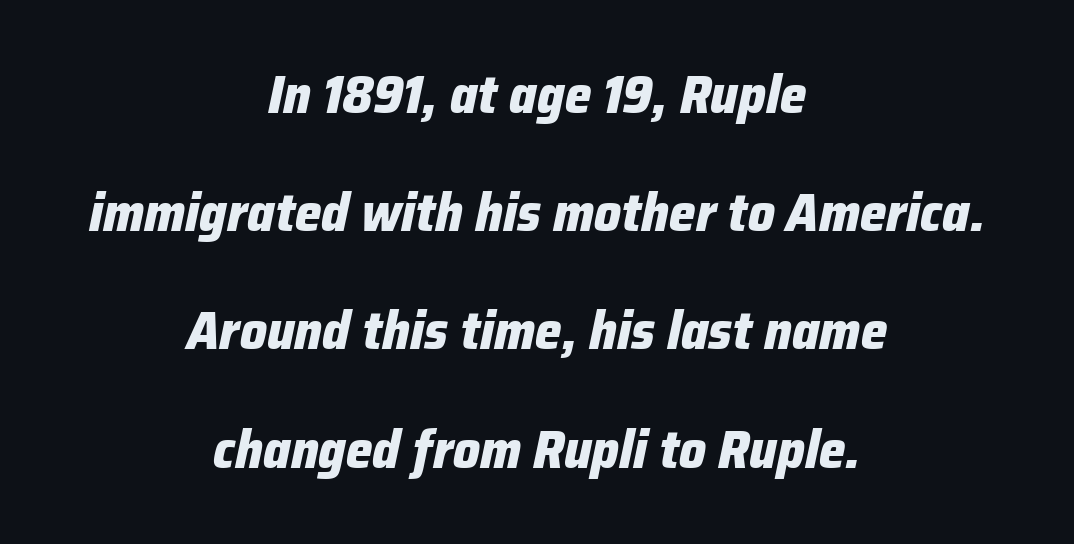
Q: Is the text bold? A: Yes.
Q: Is the text italic (slanted)? A: Yes, it leans right by about 12 degrees.
Q: Is the text underlined? A: No.
Q: How is the paragraph aligned? A: Centered.
Q: Is the spacing between letters normal or unusually wide? A: Normal.
Q: Is the spacing between lines tight, normal or loose? A: Loose.
Q: Width (condensed, normal, or wide)? A: Normal.
Q: Stroke contrast? A: Low.
Q: x-height? A: Medium.
Q: Monospaced? A: No.
